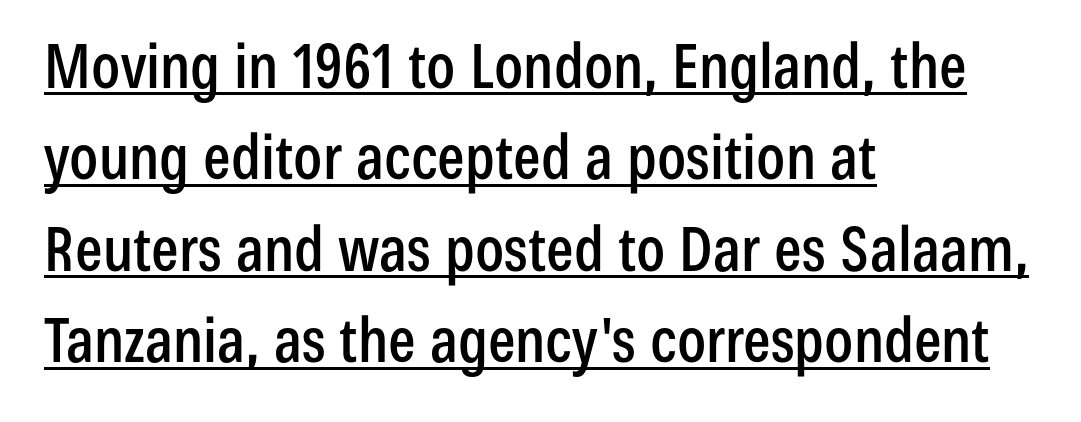
Horizontally, the lines are justified to the leading edge only. There is no visible air inserted between adjacent glyphs. Looks like regular typesetting: each glyph gets only the width it needs. Italic? Not at all — the glyphs are vertical. What decoration does the sample have? An underline. Is this a sans? Yes — the strokes have no serifs.
